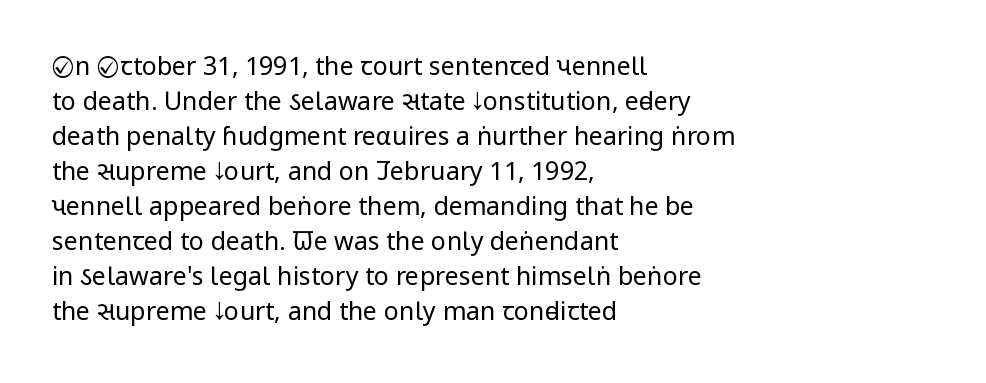
{"italic": "no", "bold": "no", "underline": "no", "align": "left", "line_spacing": "normal", "line_spacing_ratio": 1.4, "letter_spacing": "normal", "letter_spacing_em": 0.0, "glyph_px": 25}
